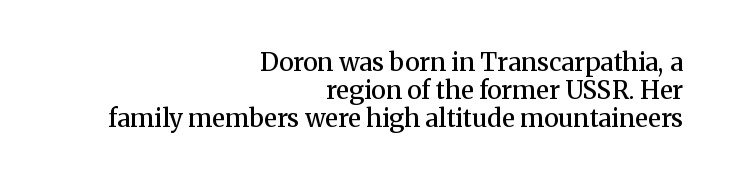
Q: Is the text bold? A: Semi-bold.
Q: Is the text italic (slanted)? A: No, it is upright.
Q: Is the text underlined? A: No.
Q: How is the paragraph aligned? A: Right-aligned.
Q: Is the spacing between letters normal or unusually wide? A: Normal.
Q: Is the spacing between lines tight, normal or loose? A: Tight.
